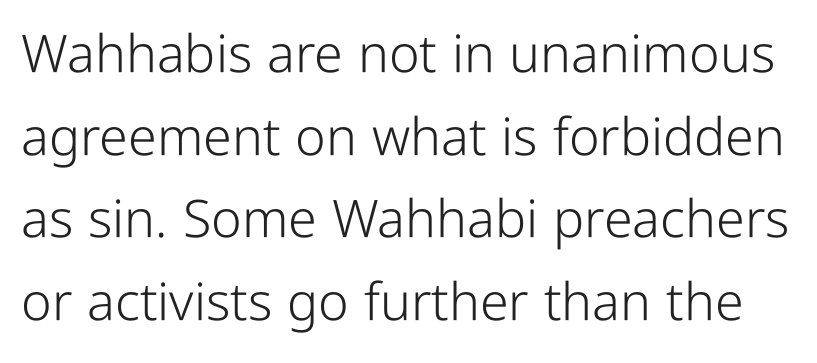
Q: Is the text bold? A: No.
Q: Is the text italic (slanted)? A: No, it is upright.
Q: Is the typeface a serif or a sans-serif typeface? A: Sans-serif.
Q: Is the text underlined? A: No.
Q: Is the spacing between letters normal or unusually wide? A: Normal.
Q: Is the spacing between lines tight, normal or loose? A: Normal.
Q: Width (condensed, normal, or wide)? A: Condensed.
Q: Stroke contrast? A: Low.
Q: x-height? A: Medium.
Q: Monospaced? A: No.
